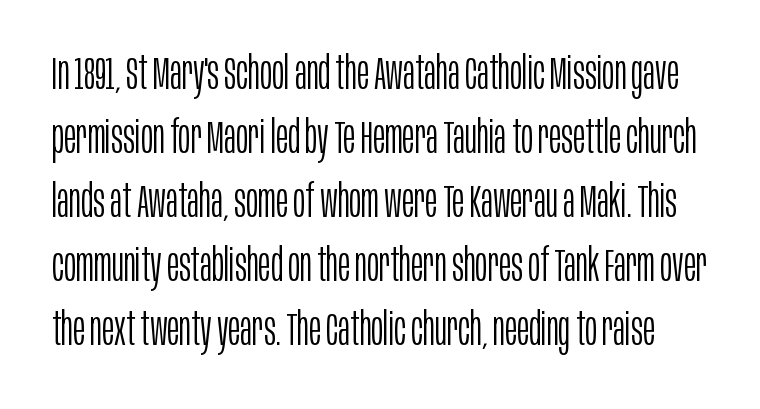
{"serif": "no", "italic": "no", "bold": "no", "weight": "light", "width": "condensed", "stroke_contrast": "low", "x_height": "large", "monospaced": "no", "underline": "no", "line_spacing": "normal", "line_spacing_ratio": 1.39, "letter_spacing": "normal", "letter_spacing_em": 0.0, "glyph_px": 46}
